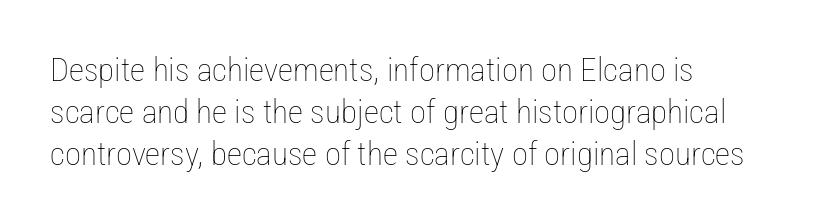
Q: Is the text bold? A: No.
Q: Is the text italic (slanted)? A: No, it is upright.
Q: Is the text underlined? A: No.
Q: How is the paragraph aligned? A: Left-aligned.
Q: Is the spacing between letters normal or unusually wide? A: Normal.
Q: Is the spacing between lines tight, normal or loose? A: Normal.
Q: Width (condensed, normal, or wide)? A: Condensed.
Q: Stroke contrast? A: Low.
Q: x-height? A: Medium.
Q: Monospaced? A: No.
